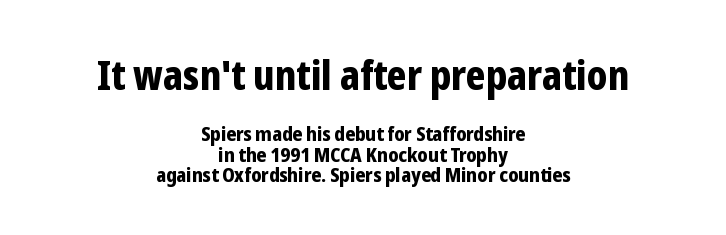
The image shows 40 px bold, condensed sans-serif type, upright; set centered, tight line spacing (1.01x), normal letter spacing, not underlined; the first (top) block is 2.0x larger; low stroke contrast and a medium x-height.
